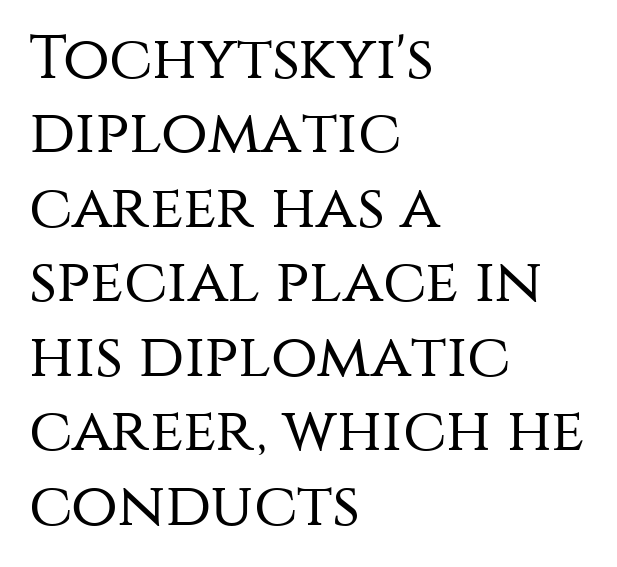
The type is set solid horizontally, with unmodified tracking. Vertical stems look standard width or narrower in stroke. Are there feet on the stems? There aren't — it's a sans. Rule under the text: the space is simply empty.
